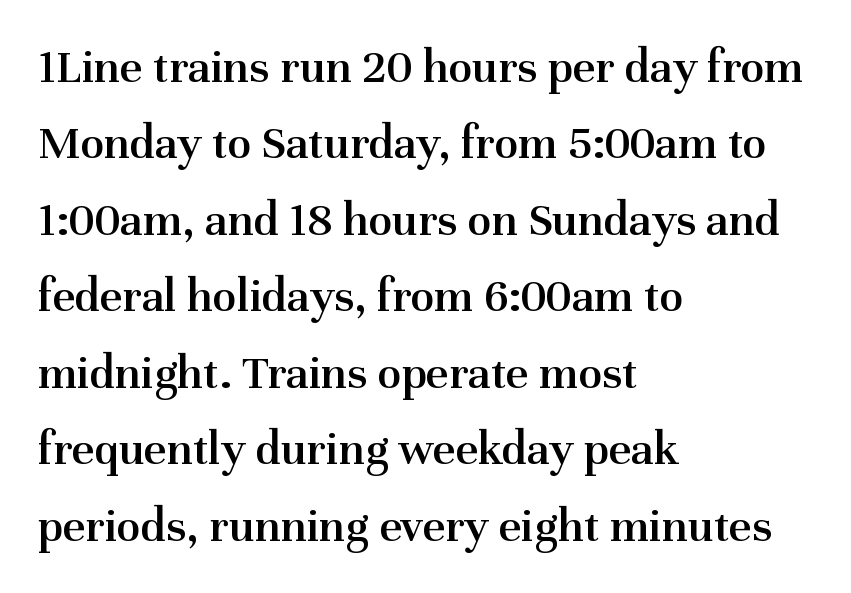
Q: Is the text bold? A: Semi-bold.
Q: Is the text italic (slanted)? A: No, it is upright.
Q: Is the typeface a serif or a sans-serif typeface? A: Serif.
Q: Is the text underlined? A: No.
Q: How is the paragraph aligned? A: Left-aligned.
Q: Is the spacing between letters normal or unusually wide? A: Normal.
Q: Is the spacing between lines tight, normal or loose? A: Normal.
Q: Width (condensed, normal, or wide)? A: Normal.
Q: Stroke contrast? A: Medium.
Q: x-height? A: Medium.
Q: Monospaced? A: No.
